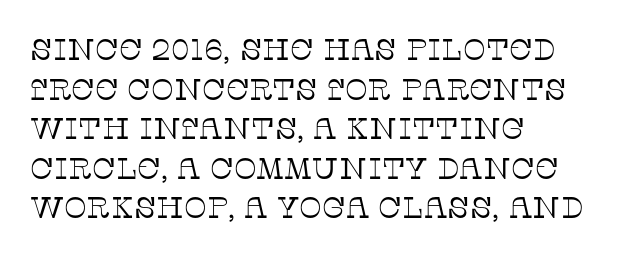
{"serif": "yes", "italic": "no", "bold": "no", "weight": "thin", "width": "normal", "stroke_contrast": "low", "x_height": "large", "monospaced": "no", "underline": "no", "align": "left", "line_spacing": "normal", "line_spacing_ratio": 1.32, "letter_spacing": "normal", "letter_spacing_em": 0.0, "glyph_px": 30}
